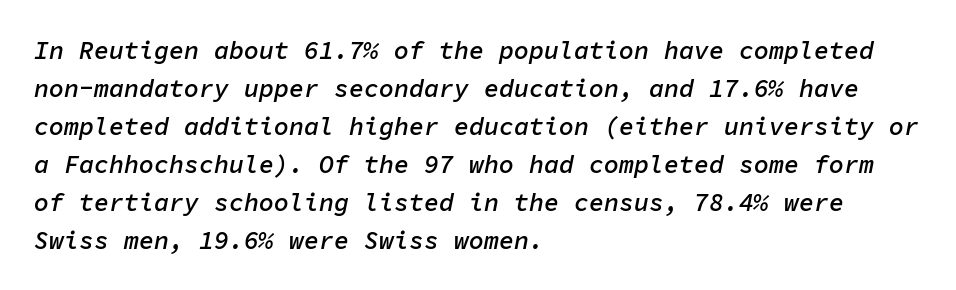
{"italic": "yes", "lean": "right", "slant_degrees": 11, "bold": "semi", "underline": "no", "align": "left", "line_spacing": "normal", "line_spacing_ratio": 1.52, "letter_spacing": "normal", "letter_spacing_em": 0.0, "glyph_px": 25}
